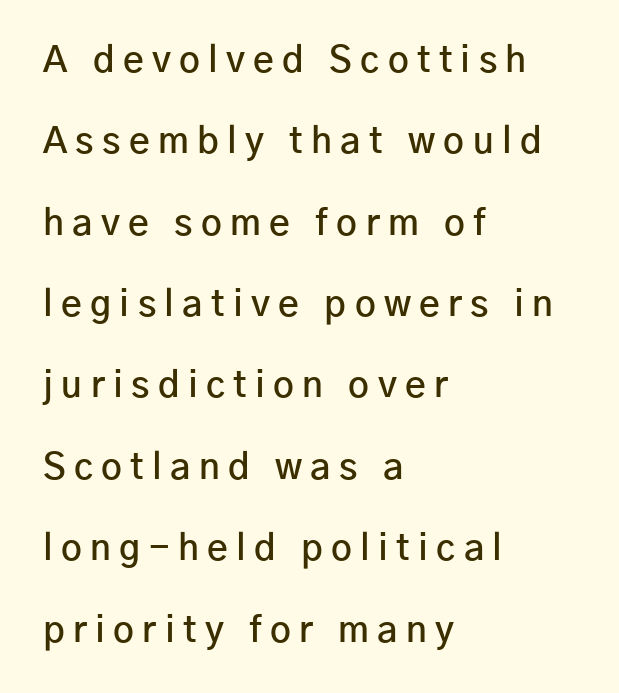
A bare baseline throughout the passage. Vertically, the passage feels expansive, rows floating well apart. This is moderately heavy type, rendered in semibold. The passage is arranged the way most books set body copy — flush left. The typography opts for an upright posture over an oblique one.
